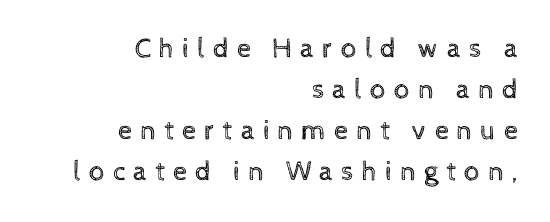
Q: Is the text bold? A: No.
Q: Is the text italic (slanted)? A: No, it is upright.
Q: Is the text underlined? A: No.
Q: How is the paragraph aligned? A: Right-aligned.
Q: Is the spacing between letters normal or unusually wide? A: Unusually wide.
Q: Is the spacing between lines tight, normal or loose? A: Normal.
Q: Width (condensed, normal, or wide)? A: Normal.
Q: x-height? A: Medium.
Q: Monospaced? A: No.
